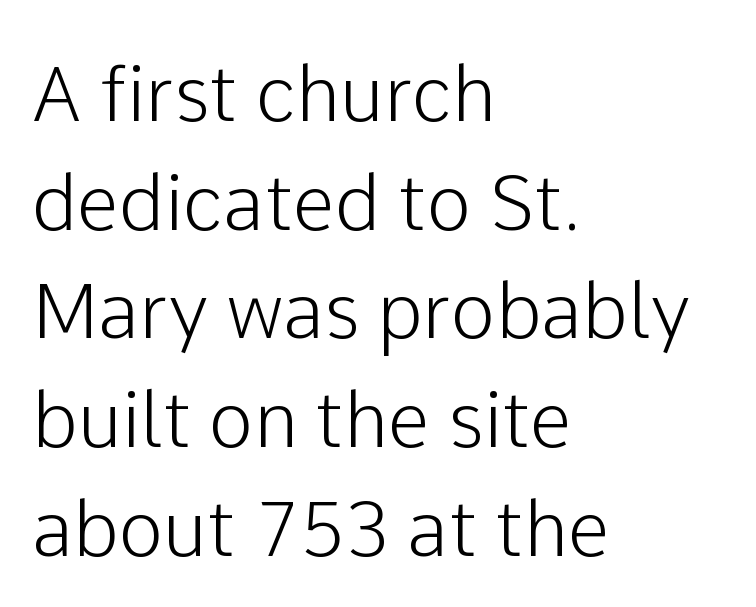
The image shows 76 px sans-serif type, upright; set left-aligned, normal line spacing (1.43x), normal letter spacing, not underlined; low stroke contrast and a medium x-height.
